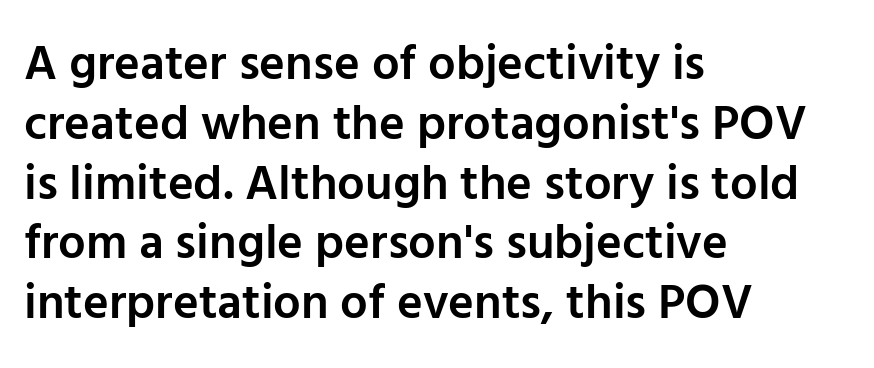
The image shows 49 px semibold sans-serif type, upright; set left-aligned, line spacing 1.22x, normal letter spacing, not underlined; low stroke contrast and a medium x-height.
